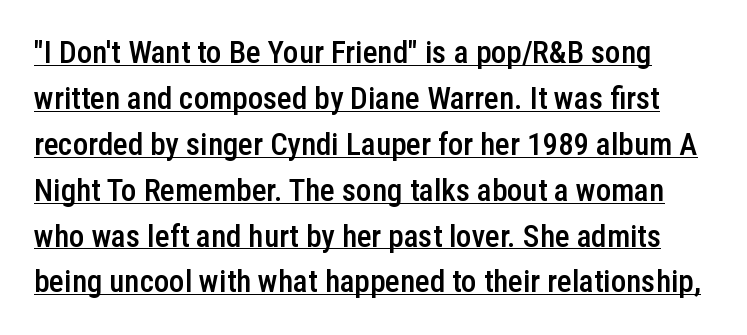
The image shows 31 px semibold, condensed sans-serif type, upright; set normal line spacing (1.48x), normal letter spacing, underlined; low stroke contrast and a medium x-height.
